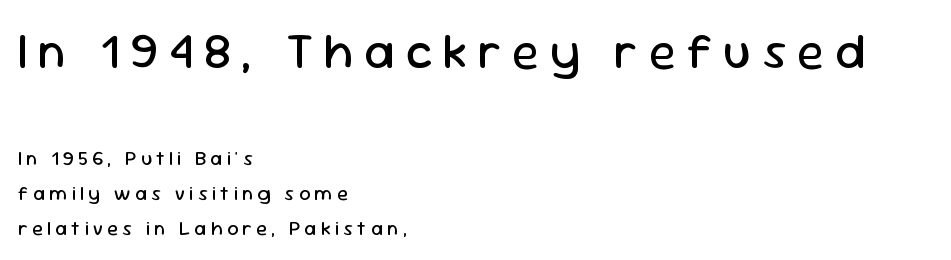
{"serif": "no", "italic": "no", "bold": "no", "weight": "regular", "width": "normal", "stroke_contrast": "low", "x_height": "medium", "monospaced": "no", "underline": "no", "align": "left", "line_spacing_ratio": 1.75, "letter_spacing": "wide", "letter_spacing_em": 0.21, "larger_block": "first", "size_ratio": 2.5, "glyph_px": 50}
